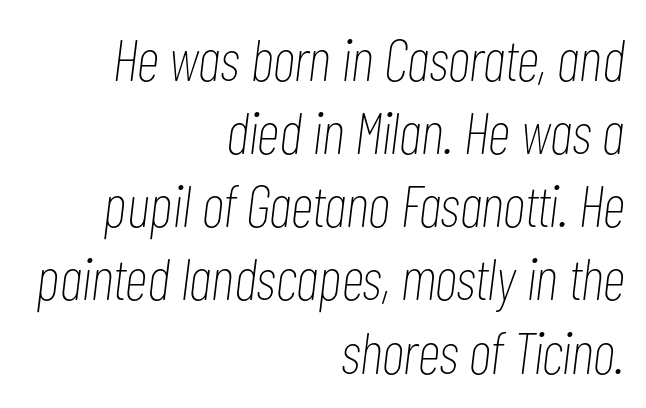
In terms of posture, this sample is oblique. Nothing unusual about the tracking: characters are spaced as the font intends. Just letters on the line, the space beneath them empty. The passage shown is typed in a proportional face where columns would drift. Heaviness? Minimal to ordinary, like unemphasized prose. The rendering anchors every line to the right-hand side.
